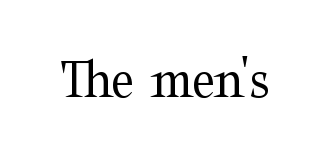
Q: Is the text bold? A: No.
Q: Is the text italic (slanted)? A: No, it is upright.
Q: Is the typeface a serif or a sans-serif typeface? A: Serif.
Q: Is the text underlined? A: No.
Q: Is the spacing between letters normal or unusually wide? A: Normal.
Q: Width (condensed, normal, or wide)? A: Wide.
Q: Stroke contrast? A: Medium.
Q: x-height? A: Medium.
Q: Monospaced? A: No.
